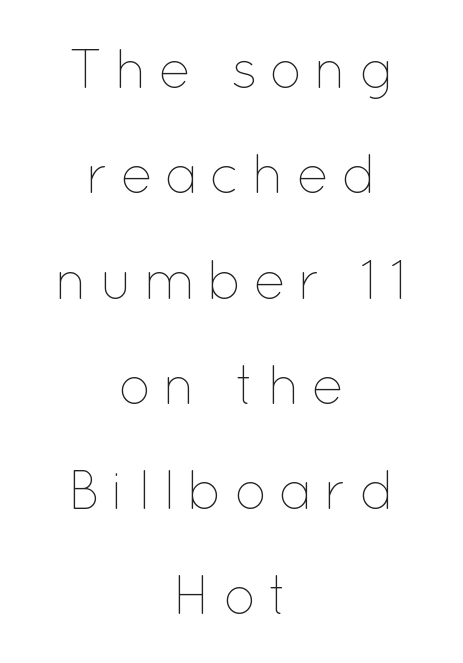
{"italic": "no", "bold": "no", "weight": "thin", "width": "normal", "stroke_contrast": "low", "x_height": "medium", "monospaced": "no", "underline": "no", "align": "center", "line_spacing": "loose", "line_spacing_ratio": 1.95, "letter_spacing": "wide", "letter_spacing_em": 0.21, "glyph_px": 54}
